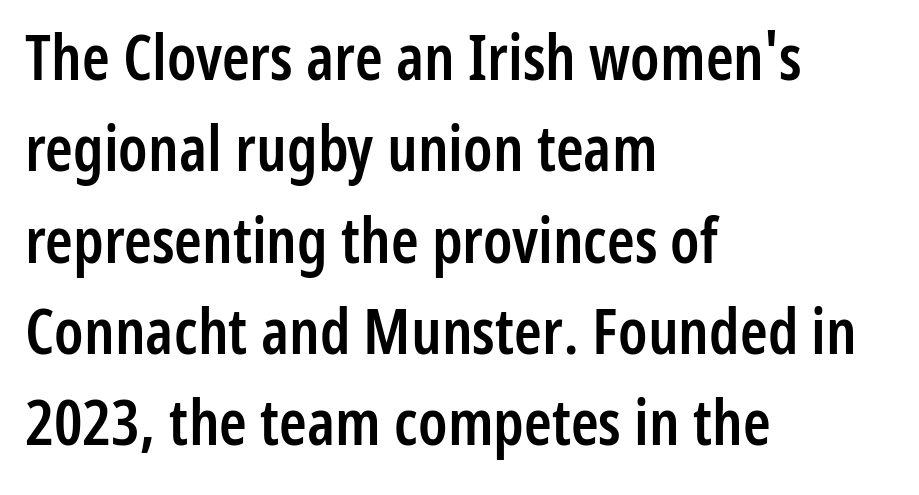
Ordinary non-slanted type is in use. A normal amount of white space separates one row of letters from the next. A typesetter would call this proportional, since set widths differ per character. A somewhat darkened texture: the type is semibold rather than bold. Decoration check: the copy has no underline. The lines in this sample share a left origin and differ only in where they stop.
